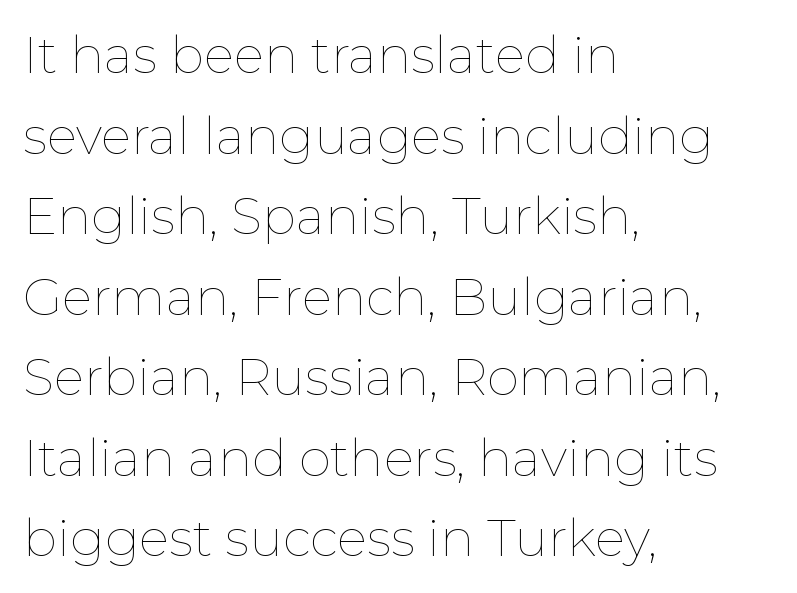
The image shows 51 px thin type, upright; set left-aligned, normal line spacing (1.58x), normal letter spacing, not underlined; low stroke contrast and a medium x-height.
